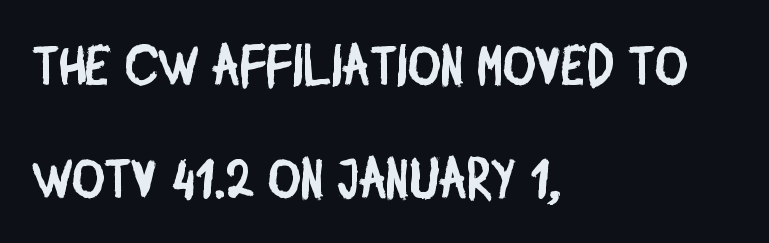
{"serif": "no", "width": "condensed", "stroke_contrast": "low", "x_height": "large", "monospaced": "no", "underline": "no", "align": "left", "line_spacing": "loose", "line_spacing_ratio": 2.02, "letter_spacing": "normal", "letter_spacing_em": 0.0, "glyph_px": 56}
